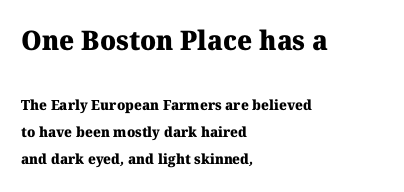
Character size in the leading block exceeds that of the trailing block. On the weight axis this lands at bold, roughly 700. This rendering leaves character spacing at its baseline value. Leading is clearly above the norm, producing a sparse column. A clean baseline with only descenders dipping below it. Horizontal alignment here is leftward, the default for most running prose.
